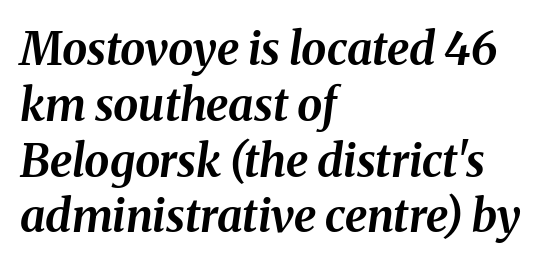
Q: Is the text bold? A: Yes.
Q: Is the text italic (slanted)? A: Yes, it leans right by about 8 degrees.
Q: Is the text underlined? A: No.
Q: How is the paragraph aligned? A: Left-aligned.
Q: Is the spacing between letters normal or unusually wide? A: Normal.
Q: Width (condensed, normal, or wide)? A: Normal.
Q: Stroke contrast? A: Medium.
Q: x-height? A: Medium.
Q: Monospaced? A: No.
